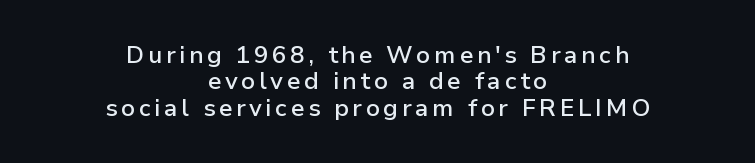
The image shows 24 px text type, upright; set centered, tight line spacing (1.1x), not underlined.
